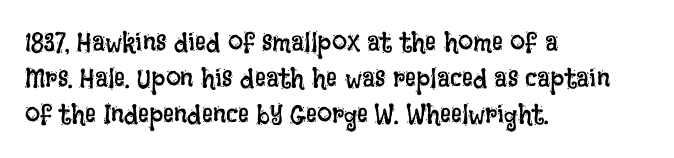
Q: Is the text bold? A: No.
Q: Is the text italic (slanted)? A: No, it is upright.
Q: Is the text underlined? A: No.
Q: How is the paragraph aligned? A: Left-aligned.
Q: Is the spacing between letters normal or unusually wide? A: Normal.
Q: Is the spacing between lines tight, normal or loose? A: Normal.
